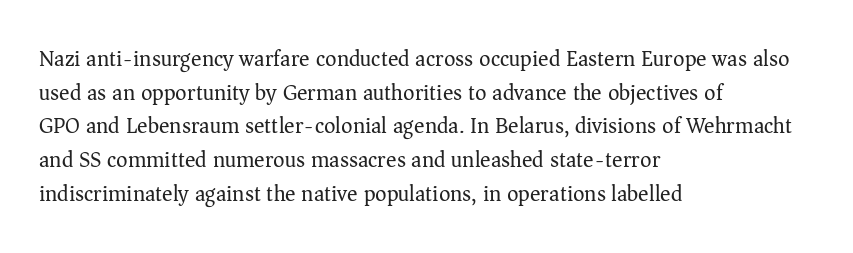
Unbolded letterforms with no extra heft. The letterforms sit shoulder to shoulder at normal distance. Line spacing here is normal. Glance below the letters and you will spot only blank space. Visually the block forms a straight wall on the left and a jagged coastline on the right.
